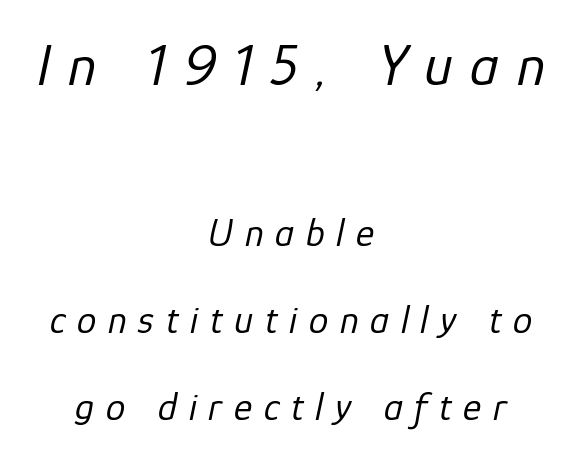
Q: Is the text bold? A: No.
Q: Is the text italic (slanted)? A: Yes, it leans right by about 12 degrees.
Q: Is the text underlined? A: No.
Q: How is the paragraph aligned? A: Centered.
Q: Is the spacing between letters normal or unusually wide? A: Unusually wide.
Q: Is the spacing between lines tight, normal or loose? A: Loose.
Q: Which block of text is set in a larger size, the first (top) or the second (bottom)? A: The first (top) one.
Q: Width (condensed, normal, or wide)? A: Normal.
Q: Stroke contrast? A: Low.
Q: x-height? A: Medium.
Q: Monospaced? A: No.
